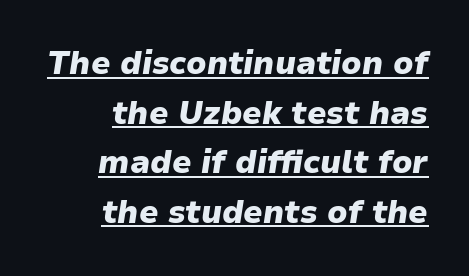
Q: Is the text bold? A: Yes.
Q: Is the text italic (slanted)? A: Yes, it leans right by about 9 degrees.
Q: Is the text underlined? A: Yes.
Q: How is the paragraph aligned? A: Right-aligned.
Q: Is the spacing between letters normal or unusually wide? A: Normal.
Q: Is the spacing between lines tight, normal or loose? A: Normal.
Q: Width (condensed, normal, or wide)? A: Normal.
Q: Stroke contrast? A: Low.
Q: x-height? A: Medium.
Q: Monospaced? A: No.
